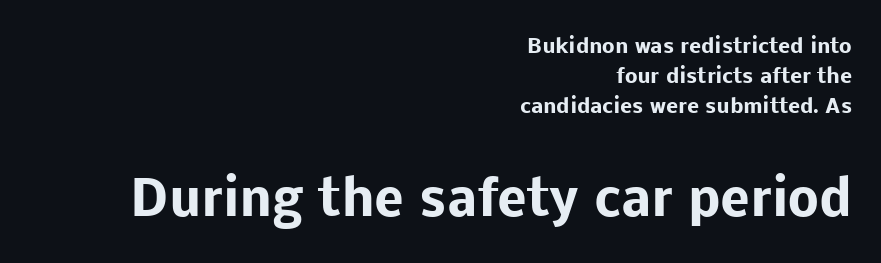
Q: Is the text bold? A: Yes.
Q: Is the text italic (slanted)? A: No, it is upright.
Q: Is the typeface a serif or a sans-serif typeface? A: Sans-serif.
Q: Is the text underlined? A: No.
Q: How is the paragraph aligned? A: Right-aligned.
Q: Is the spacing between letters normal or unusually wide? A: Normal.
Q: Is the spacing between lines tight, normal or loose? A: Normal.
Q: Which block of text is set in a larger size, the first (top) or the second (bottom)? A: The second (bottom) one.
Q: Width (condensed, normal, or wide)? A: Normal.
Q: Stroke contrast? A: Low.
Q: x-height? A: Medium.
Q: Monospaced? A: No.
